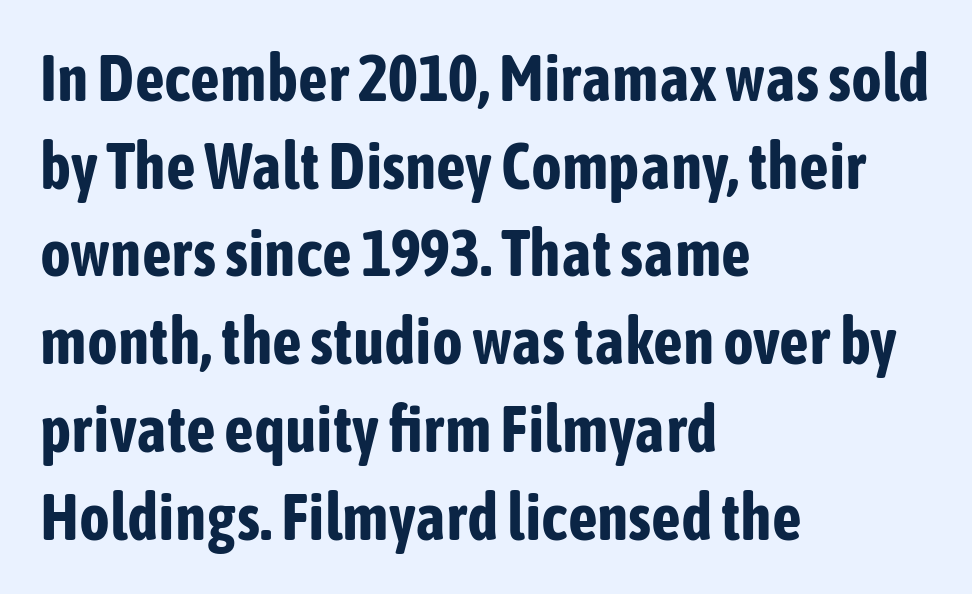
Q: Is the text bold? A: Yes.
Q: Is the text italic (slanted)? A: No, it is upright.
Q: Is the typeface a serif or a sans-serif typeface? A: Sans-serif.
Q: Is the text underlined? A: No.
Q: How is the paragraph aligned? A: Left-aligned.
Q: Is the spacing between letters normal or unusually wide? A: Normal.
Q: Is the spacing between lines tight, normal or loose? A: Normal.
Q: Width (condensed, normal, or wide)? A: Condensed.
Q: Stroke contrast? A: Low.
Q: x-height? A: Medium.
Q: Monospaced? A: No.
